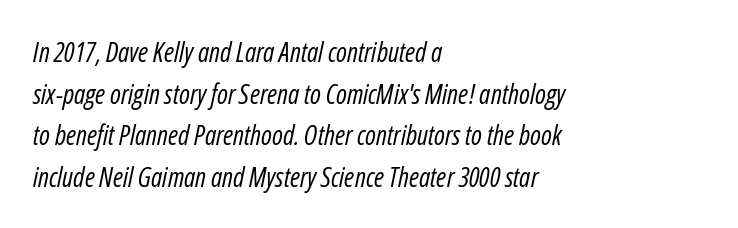
Q: Is the text bold? A: No.
Q: Is the text italic (slanted)? A: Yes, it leans right by about 12 degrees.
Q: Is the text underlined? A: No.
Q: How is the paragraph aligned? A: Left-aligned.
Q: Is the spacing between letters normal or unusually wide? A: Normal.
Q: Is the spacing between lines tight, normal or loose? A: Normal.
